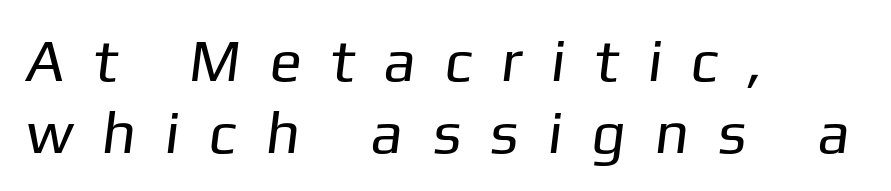
The image shows 60 px regular-weight sans-serif type; set left-aligned, line spacing 1.2x, unusually wide letter spacing (+0.48 em), not underlined; low stroke contrast and a medium x-height.
